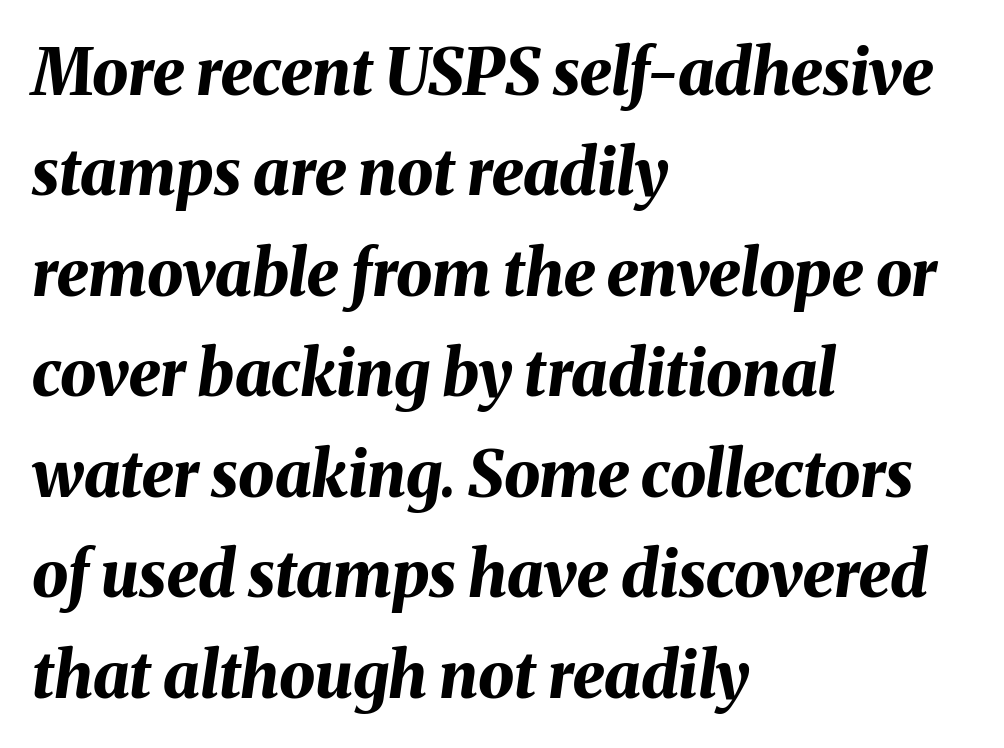
{"italic": "yes", "lean": "right", "slant_degrees": 8, "bold": "yes", "weight": "bold", "width": "normal", "stroke_contrast": "medium", "x_height": "medium", "monospaced": "no", "underline": "no", "align": "left", "line_spacing": "normal", "line_spacing_ratio": 1.57, "letter_spacing": "normal", "letter_spacing_em": 0.0, "glyph_px": 64}
